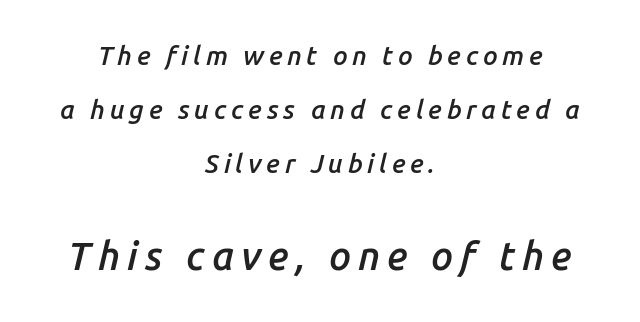
{"italic": "yes", "lean": "right", "slant_degrees": 14, "bold": "semi", "weight": "semibold", "width": "normal", "stroke_contrast": "low", "x_height": "medium", "monospaced": "no", "underline": "no", "align": "center", "line_spacing": "loose", "line_spacing_ratio": 2.08, "larger_block": "second", "size_ratio": 1.5, "glyph_px": 39}
